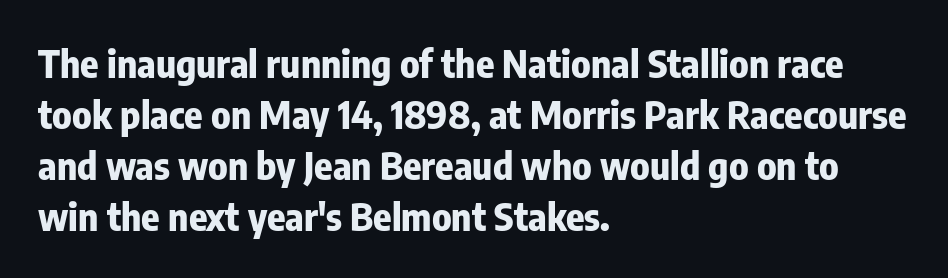
{"serif": "no", "italic": "no", "bold": "yes", "weight": "bold", "width": "condensed", "stroke_contrast": "low", "x_height": "medium", "monospaced": "no", "underline": "no", "align": "left", "line_spacing": "normal", "line_spacing_ratio": 1.34, "letter_spacing": "normal", "letter_spacing_em": 0.0, "glyph_px": 38}
